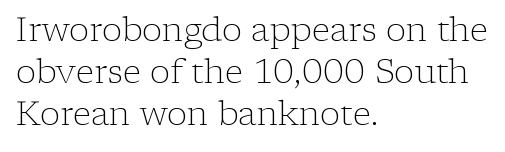
The image shows 34 px light serif type, upright; set left-aligned, line spacing 1.24x, normal letter spacing, not underlined; low stroke contrast and a medium x-height.
